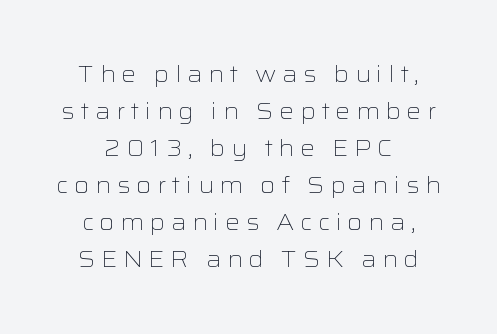
Q: Is the text bold? A: No.
Q: Is the text italic (slanted)? A: No, it is upright.
Q: Is the text underlined? A: No.
Q: Is the spacing between letters normal or unusually wide? A: Unusually wide.
Q: Is the spacing between lines tight, normal or loose? A: Normal.
